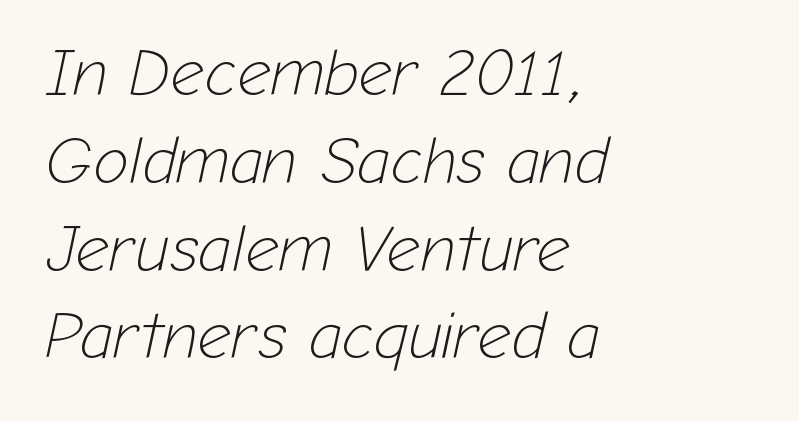
Q: Is the text bold? A: No.
Q: Is the text italic (slanted)? A: Yes, it leans right by about 12 degrees.
Q: Is the text underlined? A: No.
Q: How is the paragraph aligned? A: Left-aligned.
Q: Is the spacing between letters normal or unusually wide? A: Normal.
Q: Is the spacing between lines tight, normal or loose? A: Normal.
Q: Width (condensed, normal, or wide)? A: Normal.
Q: Stroke contrast? A: Low.
Q: x-height? A: Medium.
Q: Monospaced? A: No.
